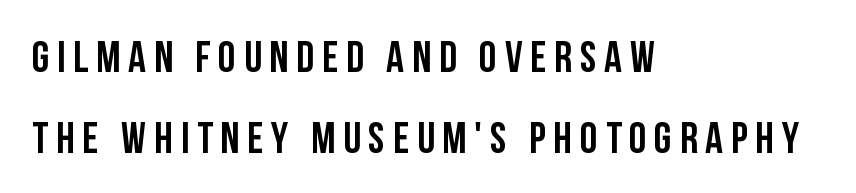
{"serif": "no", "italic": "no", "width": "condensed", "stroke_contrast": "low", "x_height": "large", "monospaced": "no", "underline": "no", "align": "left", "line_spacing_ratio": 1.83, "glyph_px": 44}
